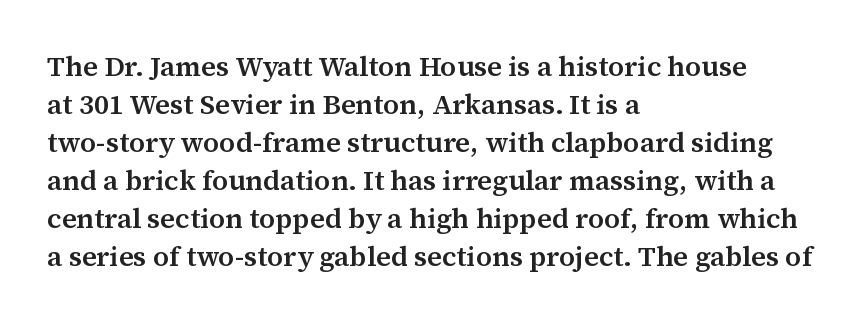
{"serif": "yes", "italic": "no", "bold": "semi", "weight": "semibold", "width": "normal", "stroke_contrast": "medium", "x_height": "medium", "monospaced": "no", "underline": "no", "align": "left", "line_spacing": "normal", "line_spacing_ratio": 1.36, "letter_spacing": "normal", "letter_spacing_em": 0.0, "glyph_px": 28}
